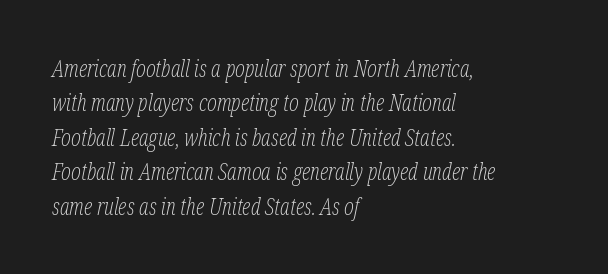
The image shows 23 px text type, italic (leaning right); set left-aligned, normal line spacing (1.5x), normal letter spacing, not underlined.
